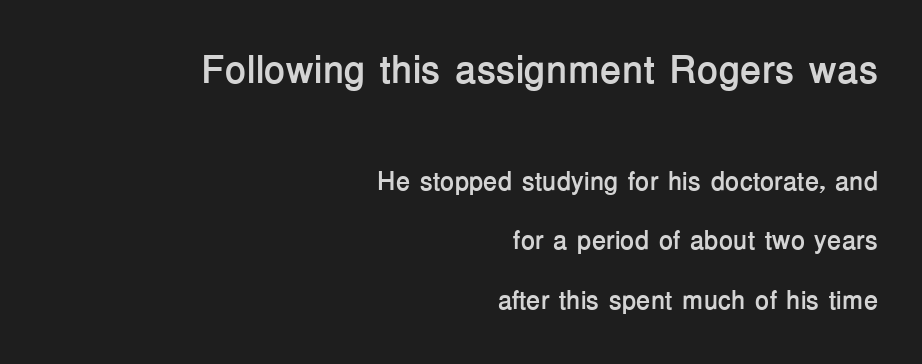
The image shows 39 px semibold sans-serif type, upright; set right-aligned, loose line spacing (2.28x), normal letter spacing, not underlined; the first (top) block is 1.5x larger; low stroke contrast and a medium x-height.
